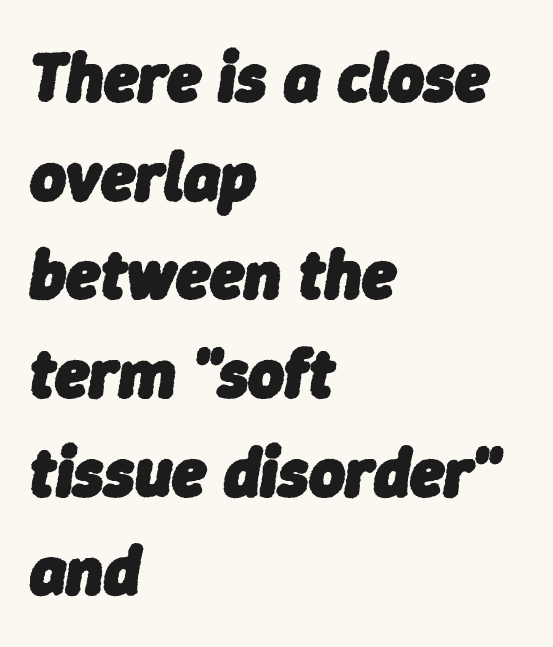
Q: Is the text bold? A: Yes.
Q: Is the text italic (slanted)? A: Yes, it leans right by about 9 degrees.
Q: Is the text underlined? A: No.
Q: How is the paragraph aligned? A: Left-aligned.
Q: Is the spacing between letters normal or unusually wide? A: Normal.
Q: Is the spacing between lines tight, normal or loose? A: Normal.
Q: Width (condensed, normal, or wide)? A: Normal.
Q: Stroke contrast? A: Low.
Q: x-height? A: Medium.
Q: Monospaced? A: No.
